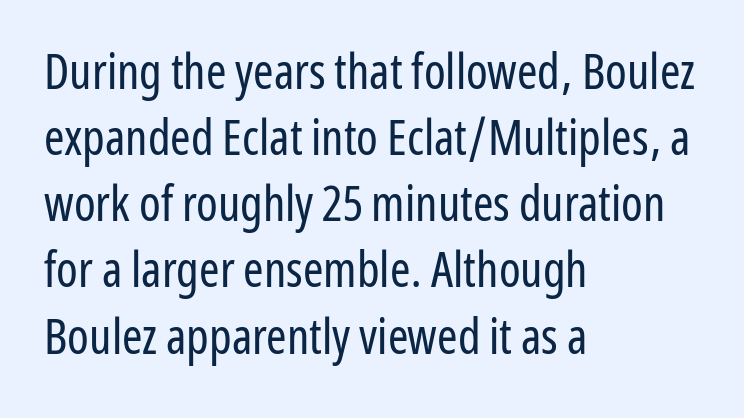
Proportional: the letters do not fall into vertical columns. The setting favours the left margin, as ordinary paragraphs usually do. These lines are composed in type without serifs. Is the stroke heavy? The answer is a plain regular-or-lighter. Type without underlining.
